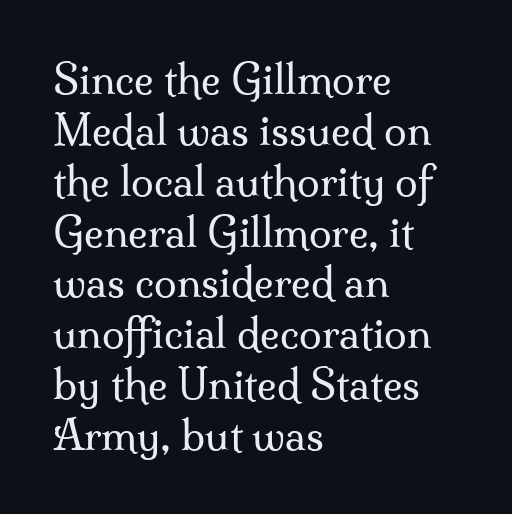
The image shows 41 px regular-weight serif type, upright; set left-aligned, line spacing 1.24x, normal letter spacing, not underlined; medium stroke contrast and a small x-height.
